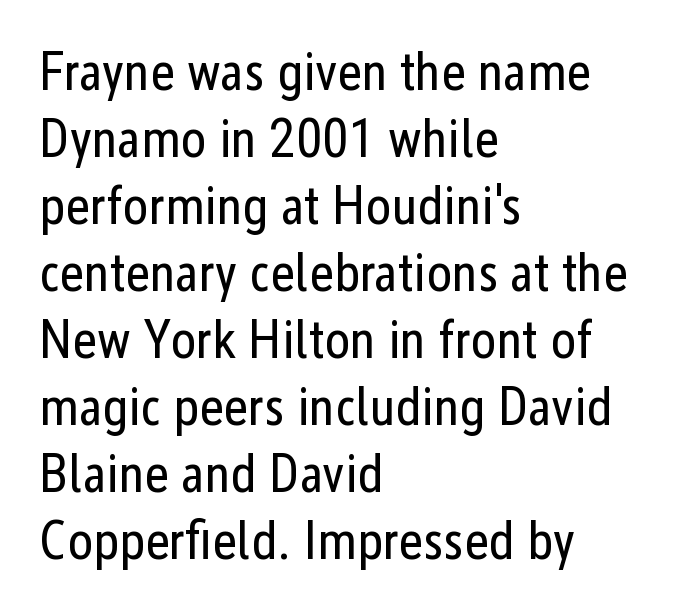
{"serif": "no", "italic": "no", "bold": "no", "weight": "regular", "width": "condensed", "stroke_contrast": "low", "x_height": "medium", "monospaced": "no", "underline": "no", "align": "left", "line_spacing_ratio": 1.24, "letter_spacing": "normal", "letter_spacing_em": 0.0, "glyph_px": 54}
